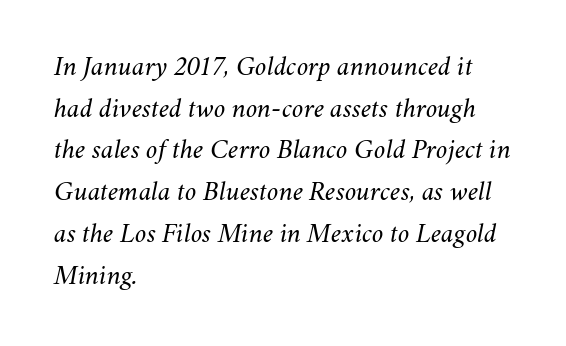
Q: Is the text bold? A: No.
Q: Is the text italic (slanted)? A: Yes, it leans right by about 11 degrees.
Q: Is the text underlined? A: No.
Q: How is the paragraph aligned? A: Left-aligned.
Q: Is the spacing between letters normal or unusually wide? A: Normal.
Q: Is the spacing between lines tight, normal or loose? A: Normal.
Q: Width (condensed, normal, or wide)? A: Normal.
Q: Stroke contrast? A: Medium.
Q: x-height? A: Small.
Q: Monospaced? A: No.
